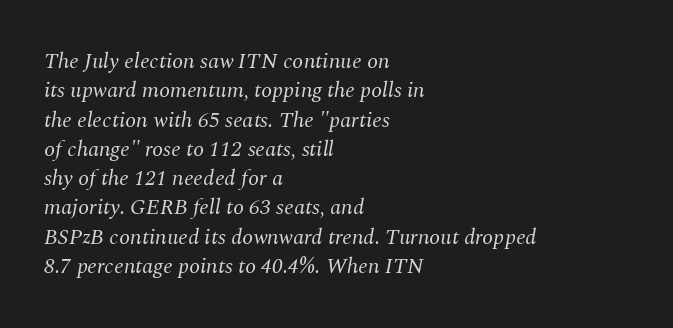
Q: Is the text bold? A: No.
Q: Is the text italic (slanted)? A: Yes, it leans right by about 10 degrees.
Q: Is the text underlined? A: No.
Q: How is the paragraph aligned? A: Left-aligned.
Q: Is the spacing between letters normal or unusually wide? A: Normal.
Q: Is the spacing between lines tight, normal or loose? A: Normal.
